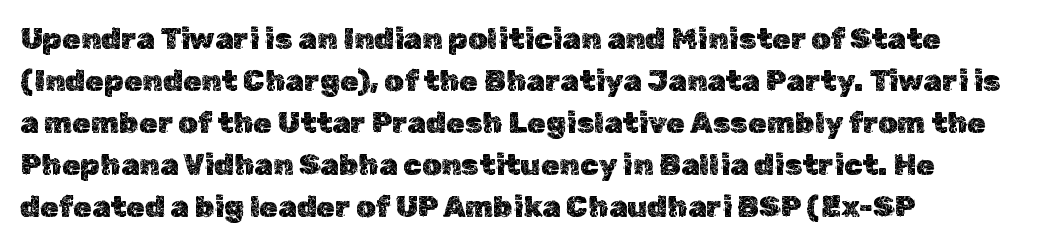
In CSS terms this would be text-align: left. Spacing between characters is what you'd get straight out of the box. Glance below the letters and you will spot only blank space. Is this a fixed-width face? No — the glyphs have proportional, varying widths. Do the letters lean? They stand straight.
